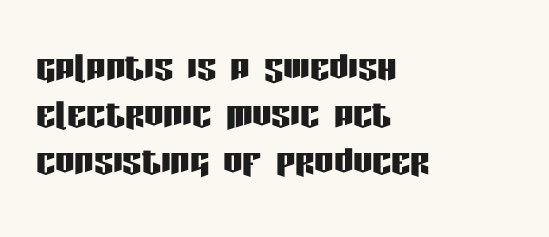
Q: Is the text italic (slanted)? A: No, it is upright.
Q: Is the typeface a serif or a sans-serif typeface? A: Sans-serif.
Q: Is the text underlined? A: No.
Q: How is the paragraph aligned? A: Left-aligned.
Q: Is the spacing between letters normal or unusually wide? A: Normal.
Q: Is the spacing between lines tight, normal or loose? A: Tight.
Q: Width (condensed, normal, or wide)? A: Condensed.
Q: Stroke contrast? A: Low.
Q: x-height? A: Large.
Q: Monospaced? A: No.
